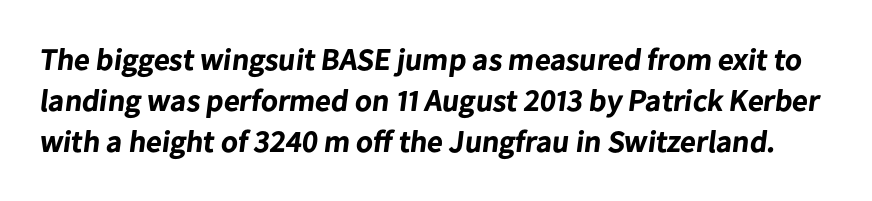
The image shows 31 px bold sans-serif type; set normal line spacing (1.33x), normal letter spacing, not underlined; low stroke contrast and a medium x-height.
